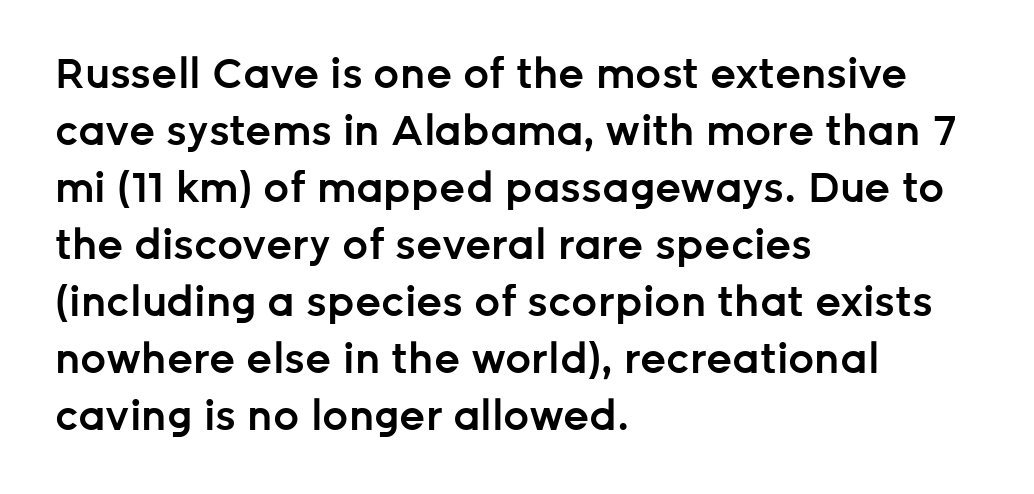
The space directly below the letters is spotless. Words appear dense and cohesive because spacing is normal. Set as a demibold, roughly 600 on the weight scale. Does the type have serifs? No, each stem ends abruptly. Vertical spacing — default. It's the straight-up-and-down kind of type.
